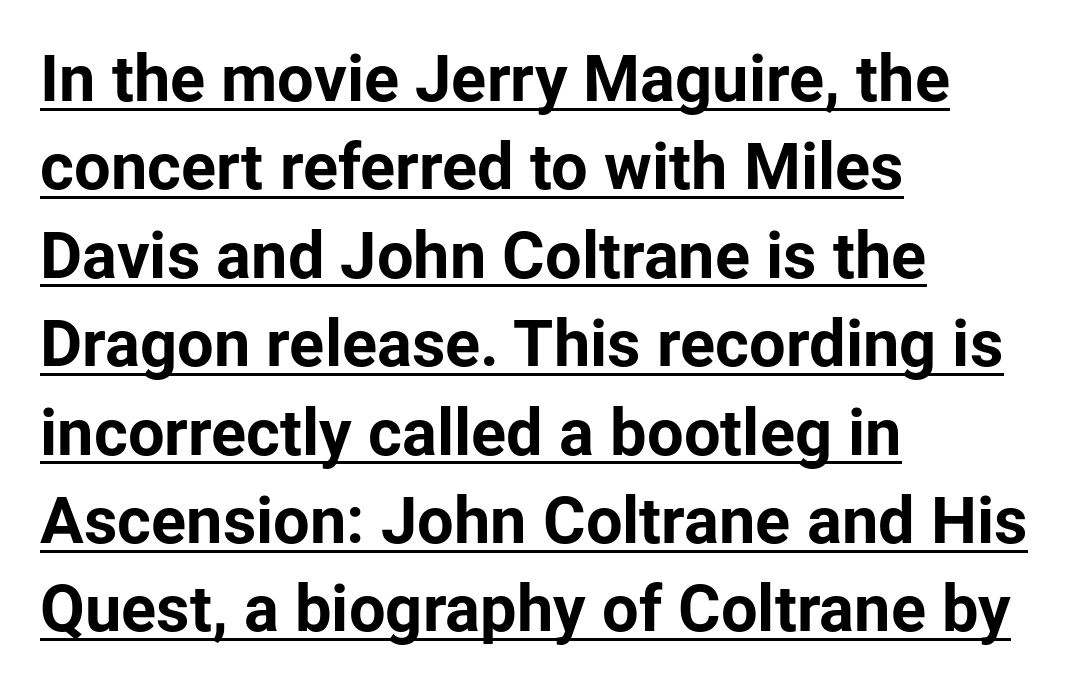
The image shows 65 px bold sans-serif type, upright; set left-aligned, normal line spacing (1.36x), normal letter spacing, underlined; low stroke contrast and a medium x-height.
